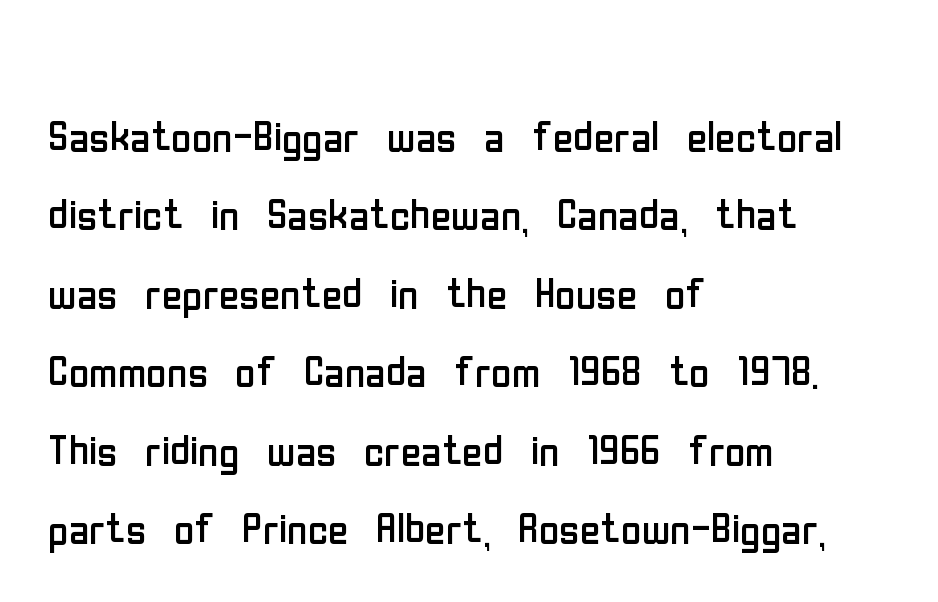
Regarding leading, the lines here are spaced in the standard way. The passage shown is typeset with a sans-serif family. Nope, not italic — everything's standing straight. Every row of glyphs begins at an identical x-position on the left. Just letters on the line, the space beneath them empty. These glyphs show unthickened strokes, regular width or finer.
